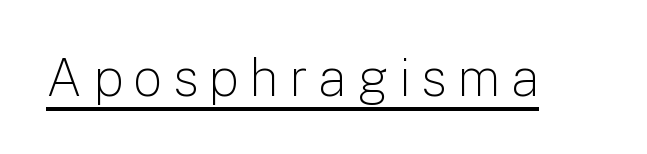
Q: Is the text bold? A: No.
Q: Is the text italic (slanted)? A: No, it is upright.
Q: Is the typeface a serif or a sans-serif typeface? A: Sans-serif.
Q: Is the text underlined? A: Yes.
Q: Is the spacing between letters normal or unusually wide? A: Unusually wide.
Q: Width (condensed, normal, or wide)? A: Normal.
Q: Stroke contrast? A: Low.
Q: x-height? A: Medium.
Q: Monospaced? A: No.
